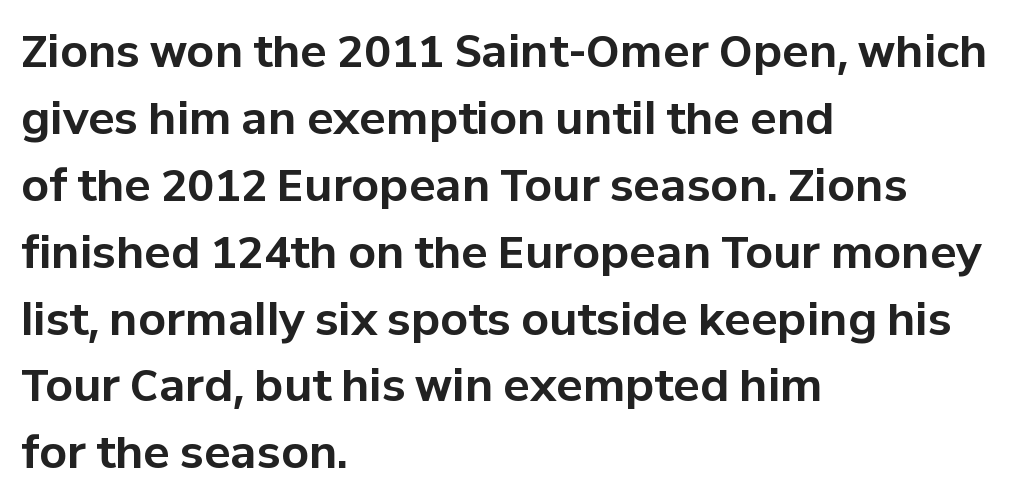
{"serif": "no", "italic": "no", "bold": "yes", "weight": "bold", "width": "normal", "stroke_contrast": "low", "x_height": "medium", "monospaced": "no", "underline": "no", "align": "left", "line_spacing": "normal", "line_spacing_ratio": 1.52, "letter_spacing": "normal", "letter_spacing_em": 0.0, "glyph_px": 44}
